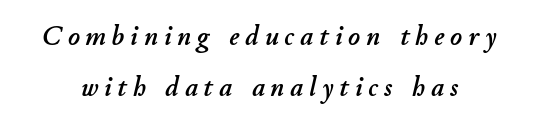
Looks like regular typesetting: each glyph gets only the width it needs. The space beneath each line is pristine and unruled. Quick note: italic. The rendering inserts visible extra space after every character.
